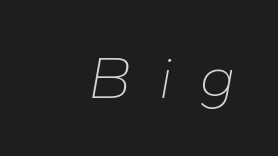
Q: Is the text bold? A: No.
Q: Is the text italic (slanted)? A: Yes, it leans right by about 10 degrees.
Q: Is the text underlined? A: No.
Q: Is the spacing between letters normal or unusually wide? A: Unusually wide.
Q: Width (condensed, normal, or wide)? A: Normal.
Q: Stroke contrast? A: Low.
Q: x-height? A: Medium.
Q: Monospaced? A: No.
